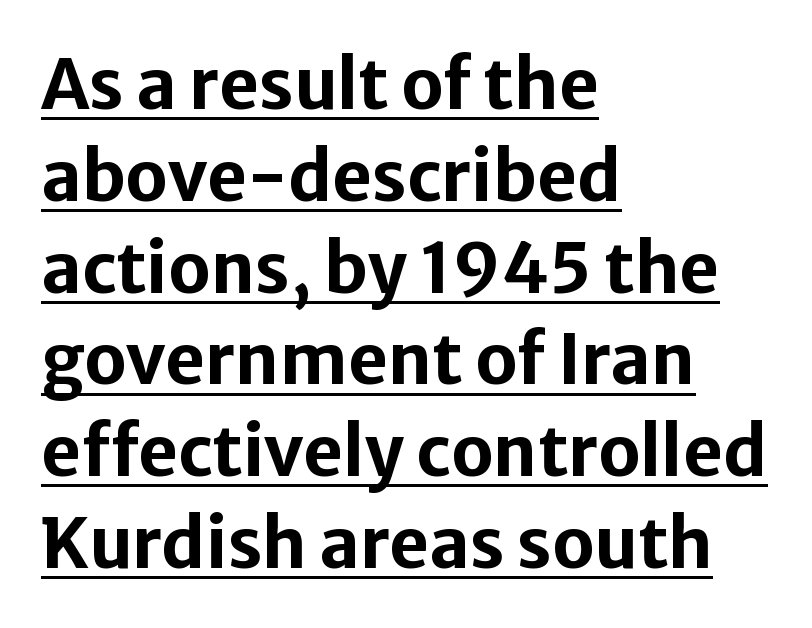
The image shows 69 px bold sans-serif type, upright; set left-aligned, normal line spacing (1.33x), normal letter spacing, underlined; low stroke contrast and a medium x-height.
